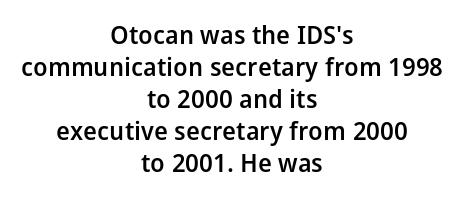
Q: Is the text bold? A: Semi-bold.
Q: Is the text italic (slanted)? A: No, it is upright.
Q: Is the text underlined? A: No.
Q: How is the paragraph aligned? A: Centered.
Q: Is the spacing between letters normal or unusually wide? A: Normal.
Q: Is the spacing between lines tight, normal or loose? A: Normal.
